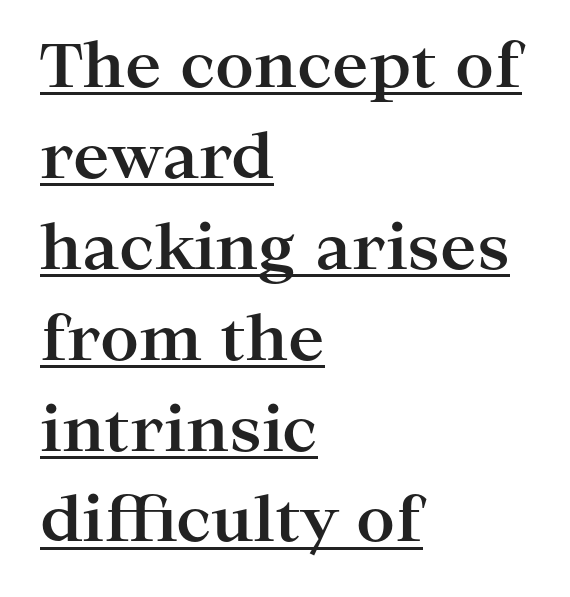
Honestly, the letter spacing is just normal — you wouldn't notice it. Does the leading feel generous? No, just average. Every stem runs plumb, perpendicular to the baseline. This sample is left-justified, so line endings fall wherever the words run out.
